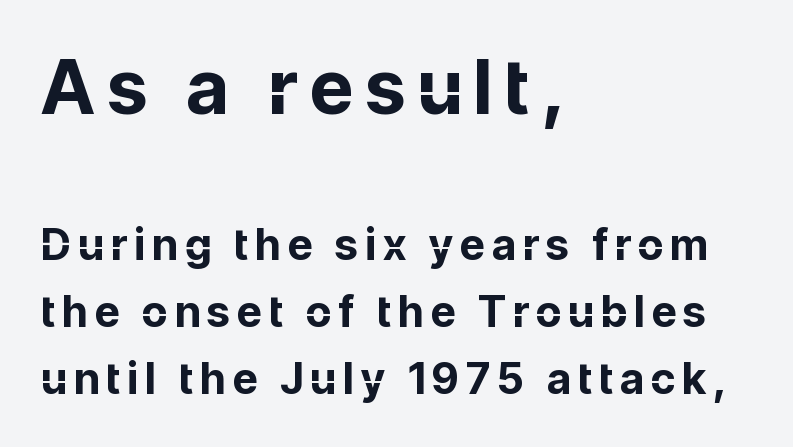
The image shows 75 px bold sans-serif type, upright; set left-aligned, normal line spacing (1.56x), not underlined; the first (top) block is 1.74x larger; low stroke contrast and a medium x-height.
